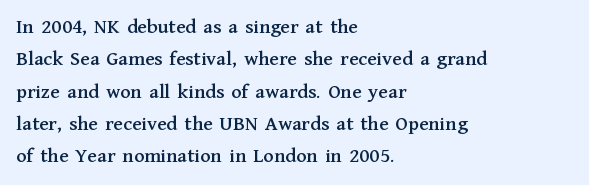
{"italic": "no", "underline": "no", "align": "left", "line_spacing": "normal", "line_spacing_ratio": 1.54, "letter_spacing": "normal", "letter_spacing_em": 0.0, "glyph_px": 21}
